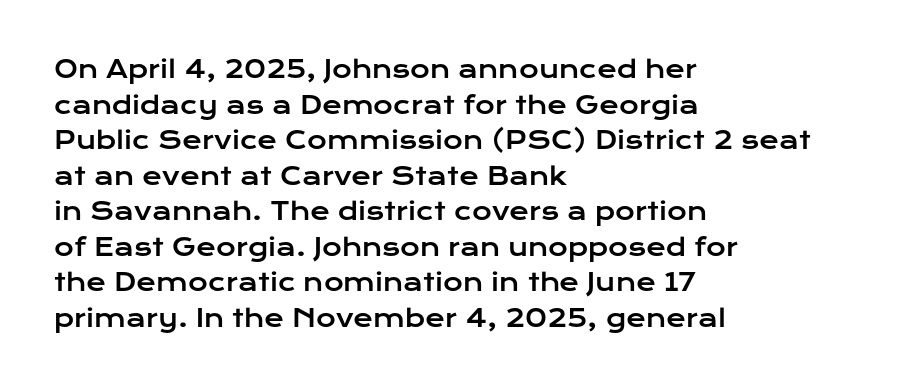
The image shows 24 px text type, upright; set left-aligned, normal line spacing (1.48x), normal letter spacing, not underlined.
